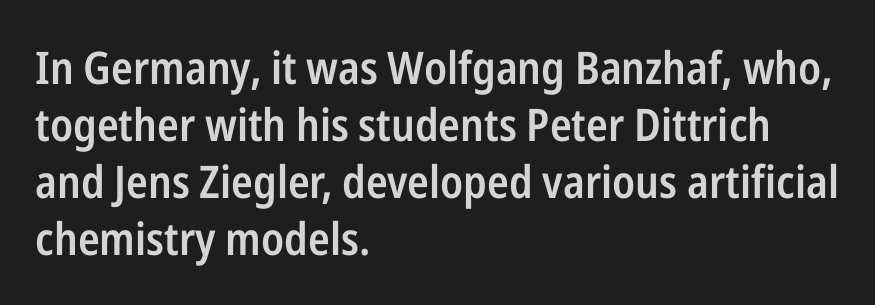
Q: Is the text bold? A: Semi-bold.
Q: Is the text italic (slanted)? A: No, it is upright.
Q: Is the typeface a serif or a sans-serif typeface? A: Sans-serif.
Q: Is the text underlined? A: No.
Q: How is the paragraph aligned? A: Left-aligned.
Q: Is the spacing between letters normal or unusually wide? A: Normal.
Q: Is the spacing between lines tight, normal or loose? A: Normal.
Q: Width (condensed, normal, or wide)? A: Condensed.
Q: Stroke contrast? A: Low.
Q: x-height? A: Medium.
Q: Monospaced? A: No.
